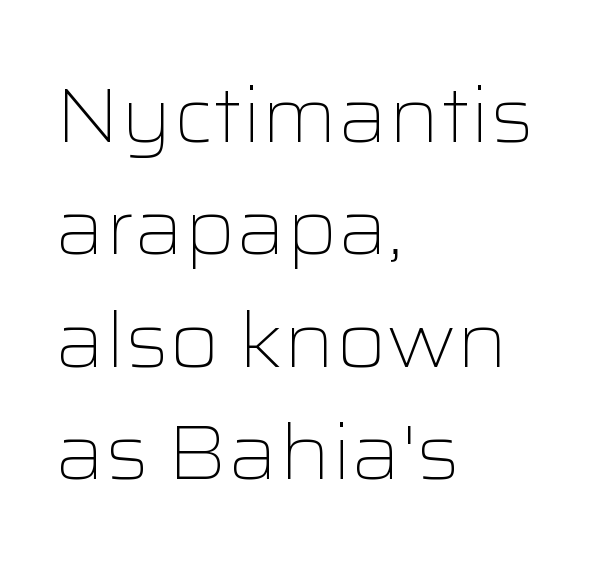
Q: Is the text bold? A: No.
Q: Is the text italic (slanted)? A: No, it is upright.
Q: Is the typeface a serif or a sans-serif typeface? A: Sans-serif.
Q: Is the text underlined? A: No.
Q: How is the paragraph aligned? A: Left-aligned.
Q: Is the spacing between letters normal or unusually wide? A: Normal.
Q: Is the spacing between lines tight, normal or loose? A: Normal.
Q: Width (condensed, normal, or wide)? A: Wide.
Q: Stroke contrast? A: Low.
Q: x-height? A: Medium.
Q: Monospaced? A: No.
